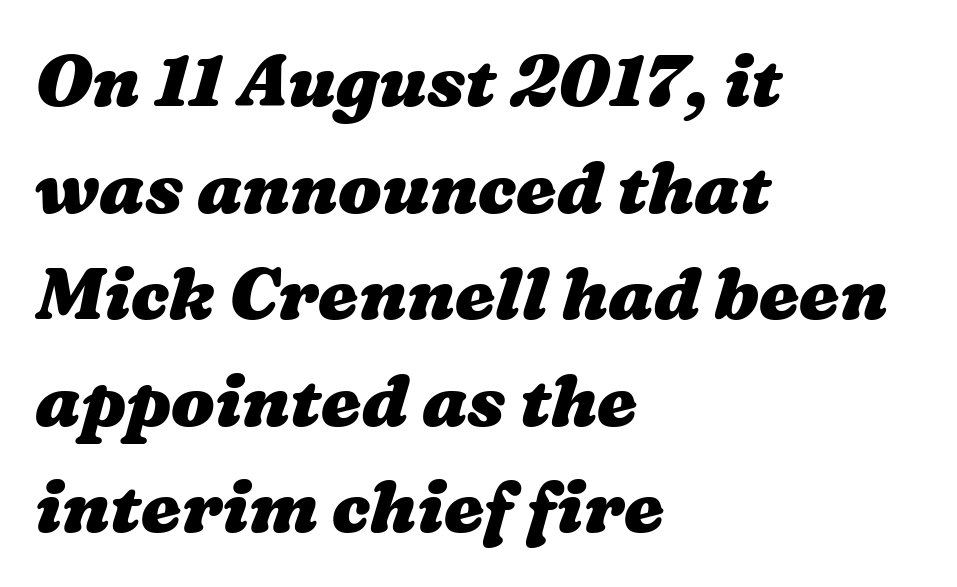
Q: Is the text bold? A: Yes.
Q: Is the text underlined? A: No.
Q: How is the paragraph aligned? A: Left-aligned.
Q: Is the spacing between letters normal or unusually wide? A: Normal.
Q: Is the spacing between lines tight, normal or loose? A: Normal.
Q: Width (condensed, normal, or wide)? A: Wide.
Q: Stroke contrast? A: Medium.
Q: x-height? A: Medium.
Q: Monospaced? A: No.
